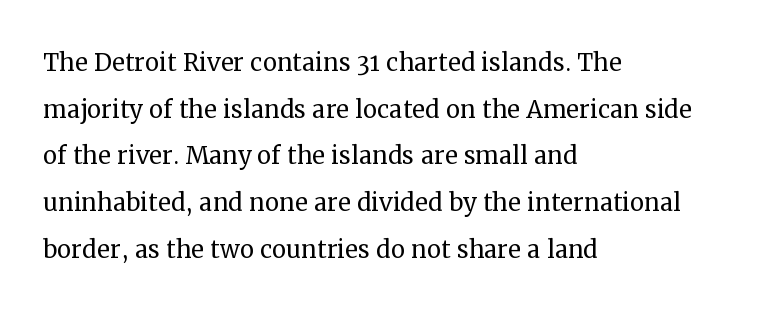
Q: Is the text bold? A: No.
Q: Is the text italic (slanted)? A: No, it is upright.
Q: Is the typeface a serif or a sans-serif typeface? A: Serif.
Q: Is the text underlined? A: No.
Q: How is the paragraph aligned? A: Left-aligned.
Q: Is the spacing between letters normal or unusually wide? A: Normal.
Q: Is the spacing between lines tight, normal or loose? A: Normal.
Q: Width (condensed, normal, or wide)? A: Normal.
Q: Stroke contrast? A: Medium.
Q: x-height? A: Medium.
Q: Monospaced? A: No.
